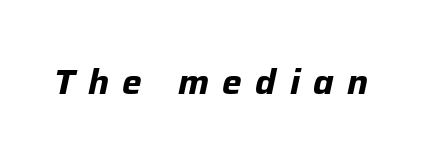
Q: Is the text bold? A: Yes.
Q: Is the text italic (slanted)? A: Yes, it leans right by about 12 degrees.
Q: Is the text underlined? A: No.
Q: Is the spacing between letters normal or unusually wide? A: Unusually wide.
Q: Width (condensed, normal, or wide)? A: Normal.
Q: Stroke contrast? A: Low.
Q: x-height? A: Medium.
Q: Monospaced? A: No.
